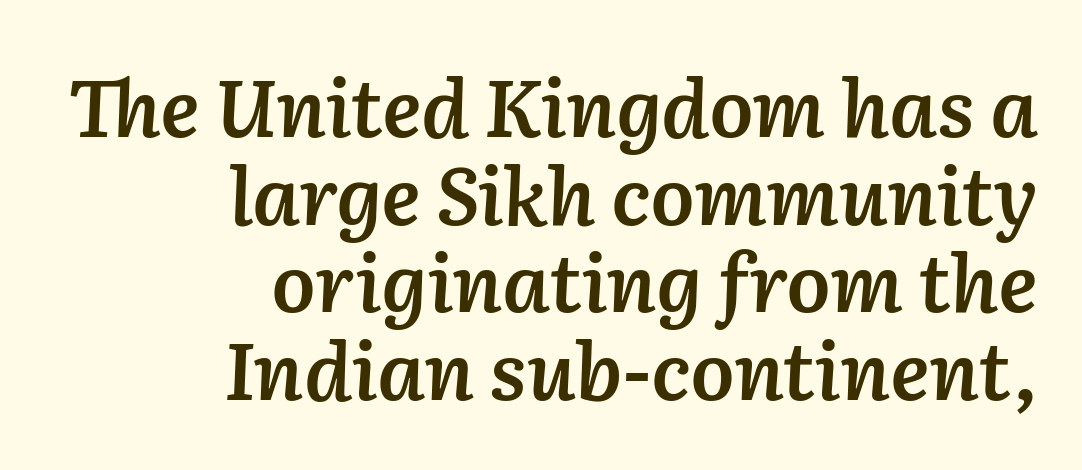
The specimen reads as italic at a glance. Is this a fixed-width face? No — the glyphs have proportional, varying widths. Anything drawn beneath the words? Only blank space. Is the letter spacing exaggerated? No — it looks like the ordinary default. Short and long lines alike share a common ending point at right.
